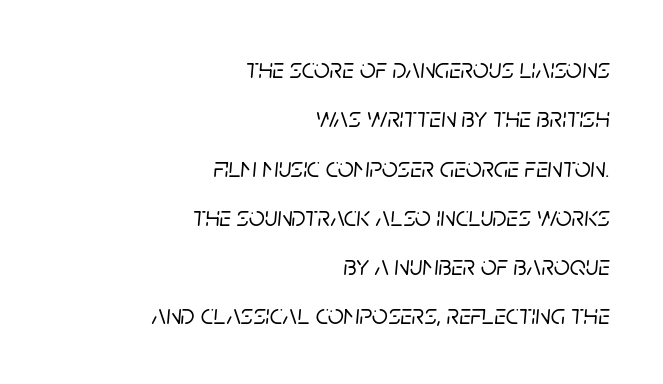
{"italic": "yes", "lean": "right", "slant_degrees": 5, "width": "normal", "stroke_contrast": "low", "x_height": "large", "monospaced": "no", "underline": "no", "align": "right", "line_spacing_ratio": 1.76, "letter_spacing": "normal", "letter_spacing_em": 0.0, "glyph_px": 28}
